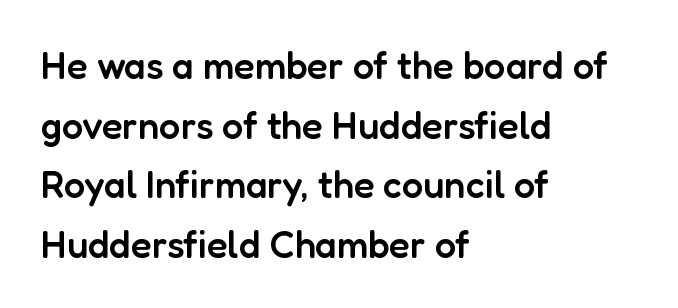
Q: Is the text bold? A: Semi-bold.
Q: Is the text italic (slanted)? A: No, it is upright.
Q: Is the typeface a serif or a sans-serif typeface? A: Sans-serif.
Q: Is the text underlined? A: No.
Q: How is the paragraph aligned? A: Left-aligned.
Q: Is the spacing between letters normal or unusually wide? A: Normal.
Q: Is the spacing between lines tight, normal or loose? A: Normal.
Q: Width (condensed, normal, or wide)? A: Normal.
Q: Stroke contrast? A: Low.
Q: x-height? A: Medium.
Q: Monospaced? A: No.
